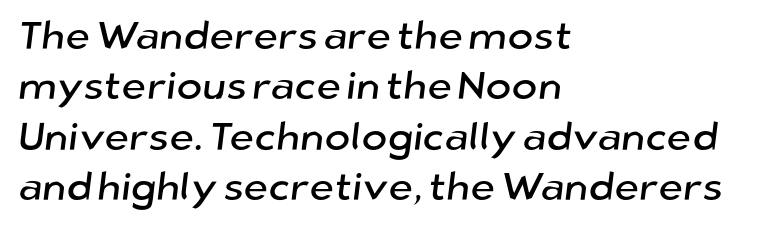
Q: Is the typeface a serif or a sans-serif typeface? A: Sans-serif.
Q: Is the text underlined? A: No.
Q: How is the paragraph aligned? A: Left-aligned.
Q: Is the spacing between letters normal or unusually wide? A: Normal.
Q: Is the spacing between lines tight, normal or loose? A: Normal.
Q: Width (condensed, normal, or wide)? A: Normal.
Q: Stroke contrast? A: Low.
Q: x-height? A: Medium.
Q: Monospaced? A: No.
